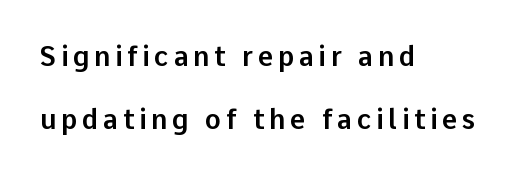
Check the space under the baseline: it is left empty. A classic flush-left, rag-right setting is used for this passage. Reading down the column, the eye jumps a long way to each next line. The lettering holds an erect, upright posture throughout.
